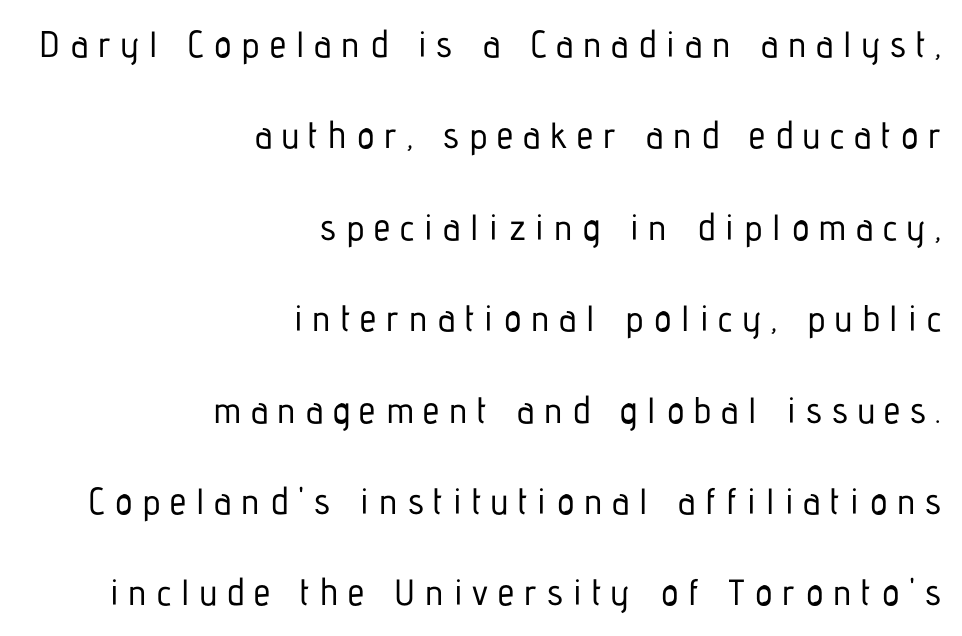
The image shows 37 px condensed sans-serif type, upright; set right-aligned, loose line spacing (2.47x), unusually wide letter spacing (+0.27 em), not underlined; low stroke contrast and a medium x-height.
